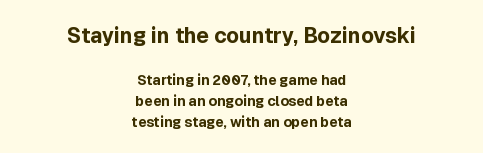
{"italic": "no", "bold": "yes", "underline": "no", "align": "center", "line_spacing": "normal", "line_spacing_ratio": 1.51, "letter_spacing": "normal", "letter_spacing_em": 0.0, "larger_block": "first", "size_ratio": 1.5, "glyph_px": 21}
